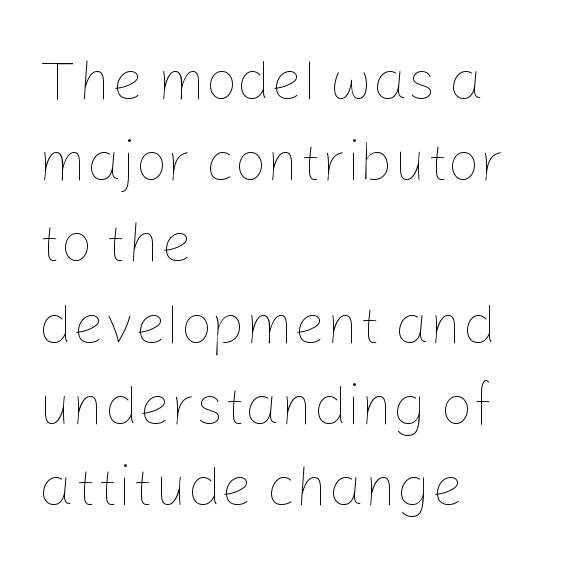
The image shows 56 px thin type, upright; set left-aligned, normal line spacing (1.45x), normal letter spacing, not underlined; low stroke contrast and a medium x-height.
